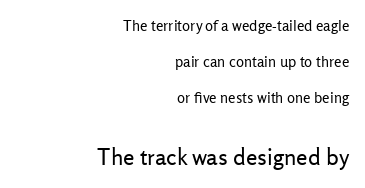
Q: Is the text bold? A: No.
Q: Is the text italic (slanted)? A: No, it is upright.
Q: Is the text underlined? A: No.
Q: How is the paragraph aligned? A: Right-aligned.
Q: Is the spacing between letters normal or unusually wide? A: Normal.
Q: Is the spacing between lines tight, normal or loose? A: Loose.
Q: Which block of text is set in a larger size, the first (top) or the second (bottom)? A: The second (bottom) one.
